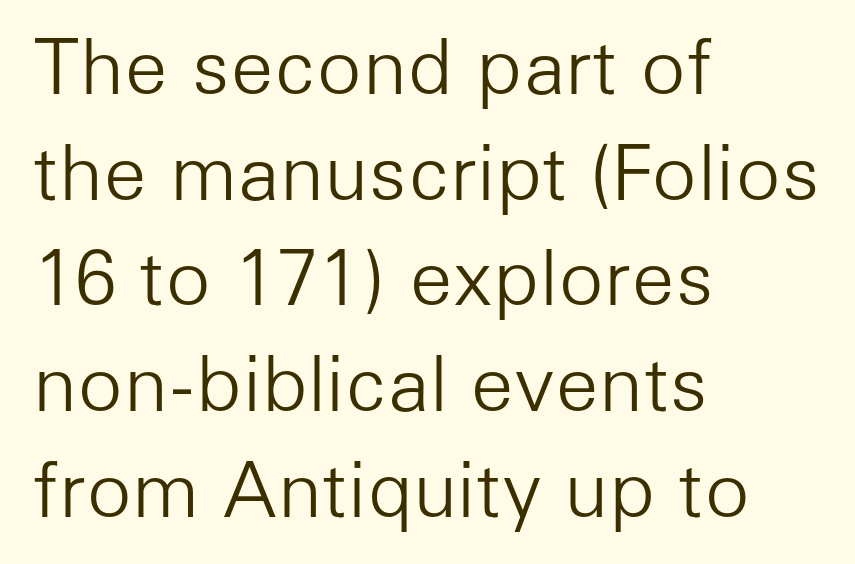
The image shows 75 px light sans-serif type, upright; set left-aligned, normal line spacing (1.41x), normal letter spacing, not underlined; low stroke contrast and a medium x-height.
